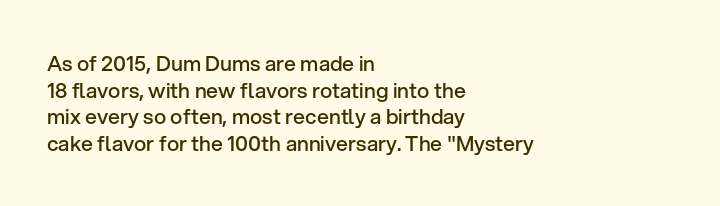
Casual observation: everything's shoved over to the left. Horizontal bands of white between lines are of average thickness. Tracking value appears to be zero — textbook default spacing. The letters stand straight up with perfectly vertical stems. Compared with an ordinary text face, these strokes are moderately heavier — a semibold. Anything drawn beneath the words? Only blank space.
